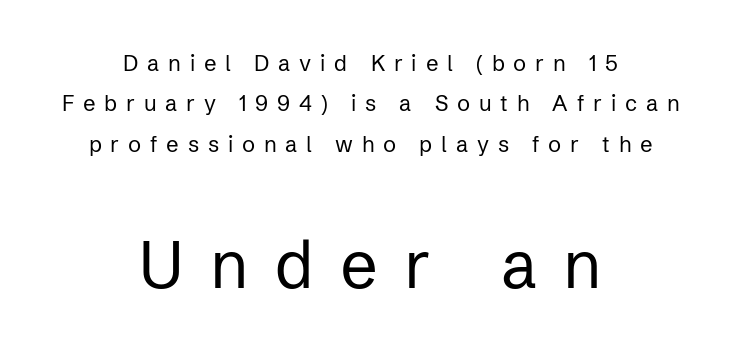
Serif or sans? Sans — the stroke terminals are bare. Just letters on the line, the space beneath them empty. You can tell it's not italic because the verticals are truly vertical. The passage shown is typed in a proportional face where columns would drift. The compositor balanced each line on the midline.
